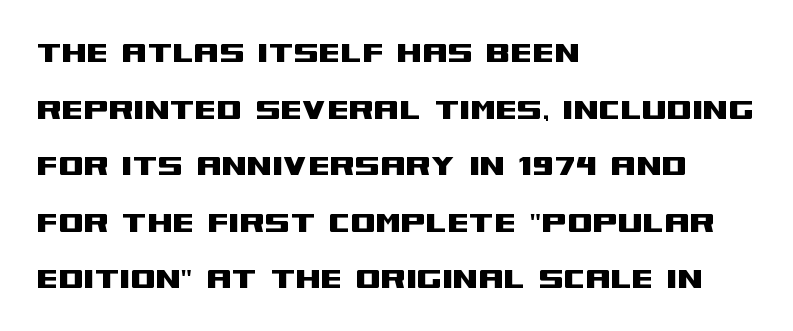
The image shows 36 px wide sans-serif type, upright; set left-aligned, normal line spacing (1.57x), normal letter spacing, not underlined; medium stroke contrast and a large x-height.
